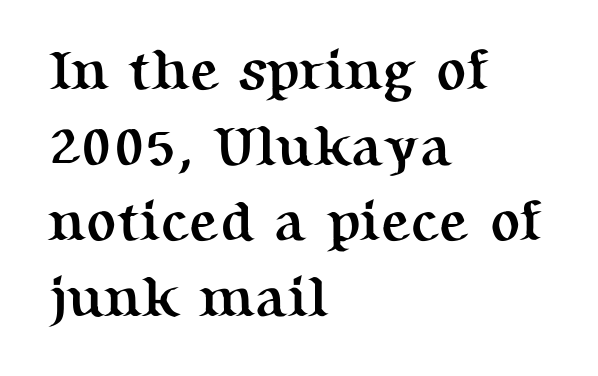
The image shows 56 px semibold serif type, upright; set left-aligned, normal line spacing (1.35x), normal letter spacing, not underlined; medium stroke contrast and a medium x-height.
